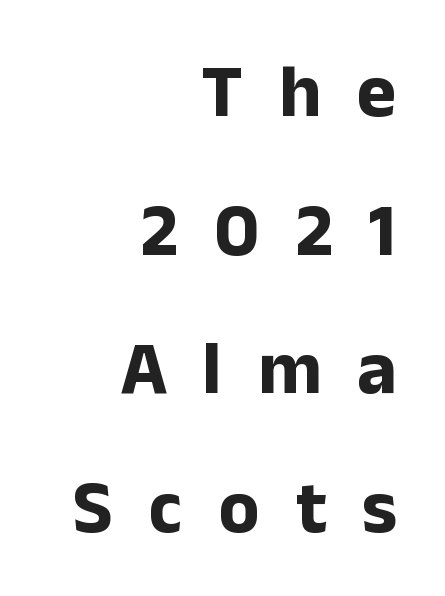
A typesetter would mark this as roman, not italic. This sample has the flowing, uneven cadence of proportional lettering. Each row of text sits above clean, open space. Students, this is bold: see how much ink each stroke carries.
